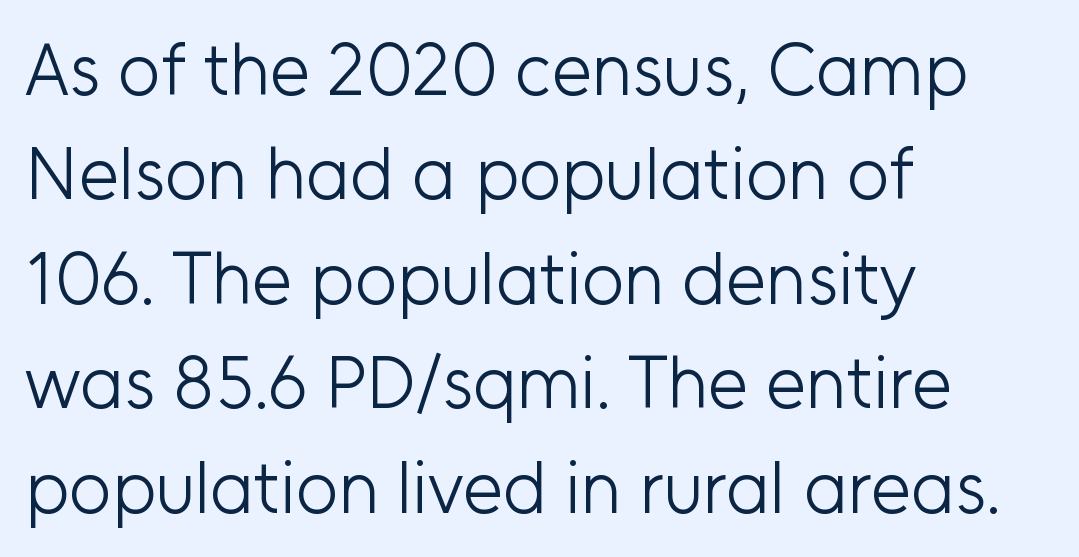
Q: Is the text bold? A: No.
Q: Is the text italic (slanted)? A: No, it is upright.
Q: Is the typeface a serif or a sans-serif typeface? A: Sans-serif.
Q: Is the text underlined? A: No.
Q: How is the paragraph aligned? A: Left-aligned.
Q: Is the spacing between letters normal or unusually wide? A: Normal.
Q: Is the spacing between lines tight, normal or loose? A: Normal.
Q: Width (condensed, normal, or wide)? A: Normal.
Q: Stroke contrast? A: Low.
Q: x-height? A: Medium.
Q: Monospaced? A: No.
